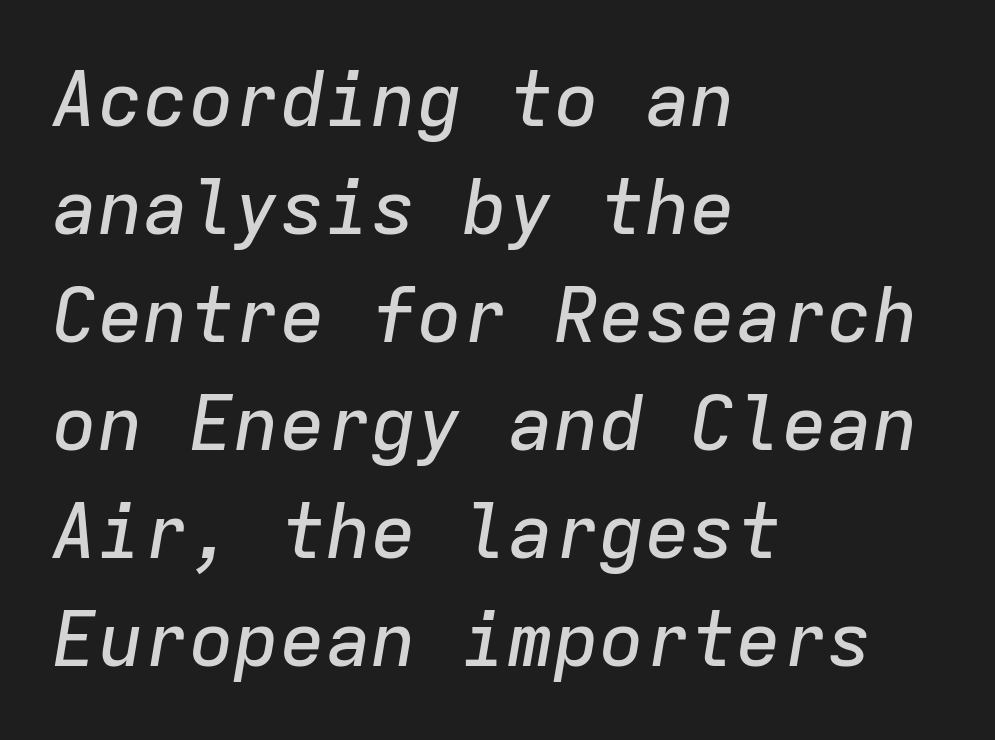
Monospaced: the letters line up in strict vertical columns. What's the leading like? Ordinary, nothing unusual. The typography opts for an oblique posture over an upright one. There is no visible air inserted between adjacent glyphs. The space beneath each line is pristine and unruled. Horizontally, the lines are justified to the leading edge only.
